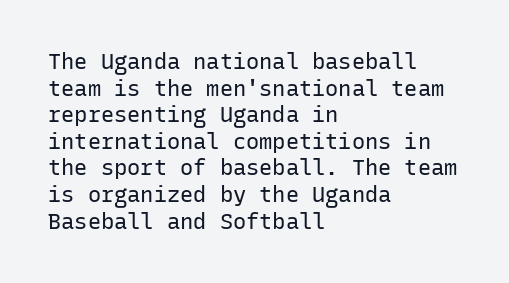
{"italic": "no", "bold": "no", "underline": "no", "align": "left", "line_spacing_ratio": 1.21, "letter_spacing": "normal", "letter_spacing_em": 0.0, "glyph_px": 22}
